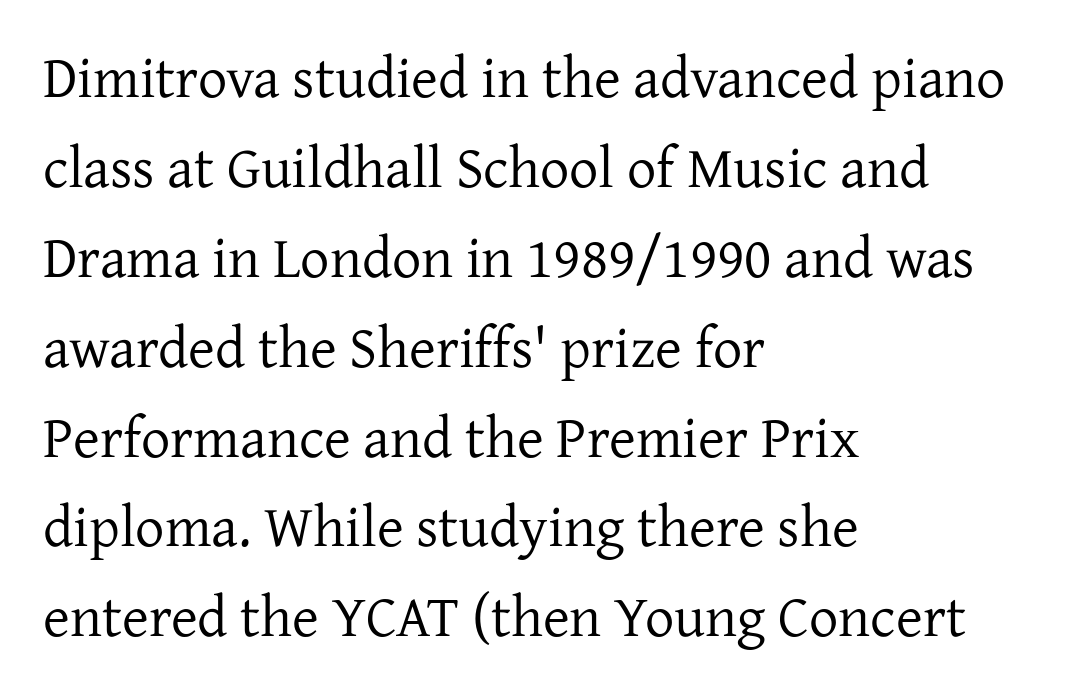
{"serif": "yes", "italic": "no", "bold": "no", "weight": "regular", "width": "normal", "stroke_contrast": "low", "x_height": "medium", "monospaced": "no", "underline": "no", "align": "left", "line_spacing": "normal", "line_spacing_ratio": 1.55, "letter_spacing": "normal", "letter_spacing_em": 0.0, "glyph_px": 58}
